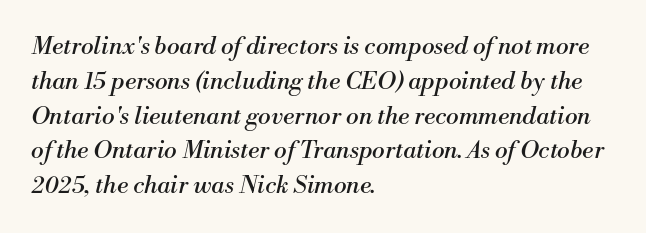
{"italic": "yes", "lean": "right", "slant_degrees": 13, "bold": "no", "underline": "no", "align": "left", "line_spacing": "normal", "line_spacing_ratio": 1.45, "letter_spacing": "normal", "letter_spacing_em": 0.0, "glyph_px": 24}
